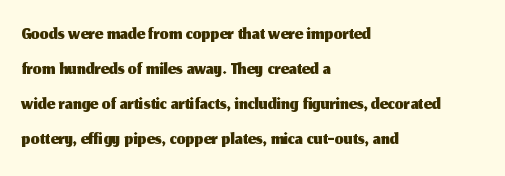
Q: Is the text italic (slanted)? A: No, it is upright.
Q: Is the typeface a serif or a sans-serif typeface? A: Sans-serif.
Q: Is the text underlined? A: No.
Q: How is the paragraph aligned? A: Left-aligned.
Q: Is the spacing between letters normal or unusually wide? A: Normal.
Q: Is the spacing between lines tight, normal or loose? A: Normal.
Q: Width (condensed, normal, or wide)? A: Normal.
Q: Stroke contrast? A: Medium.
Q: x-height? A: Medium.
Q: Monospaced? A: No.
